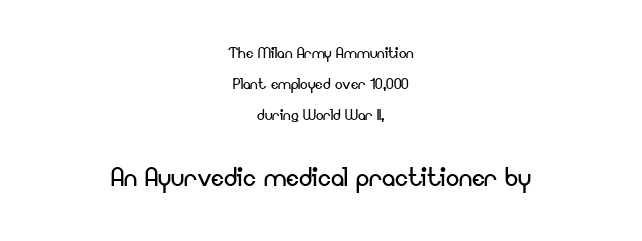
The image shows 33 px regular-weight sans-serif type, upright; set centered, normal line spacing (1.62x), normal letter spacing, not underlined; the second (bottom) block is 1.74x larger; low stroke contrast and a small x-height.
